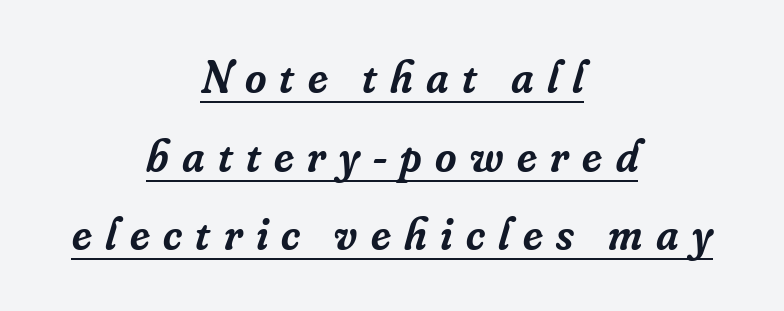
The image shows 46 px semibold serif type, italic (leaning right); set centered, line spacing 1.71x, unusually wide letter spacing (+0.29 em), underlined; low stroke contrast and a small x-height.
